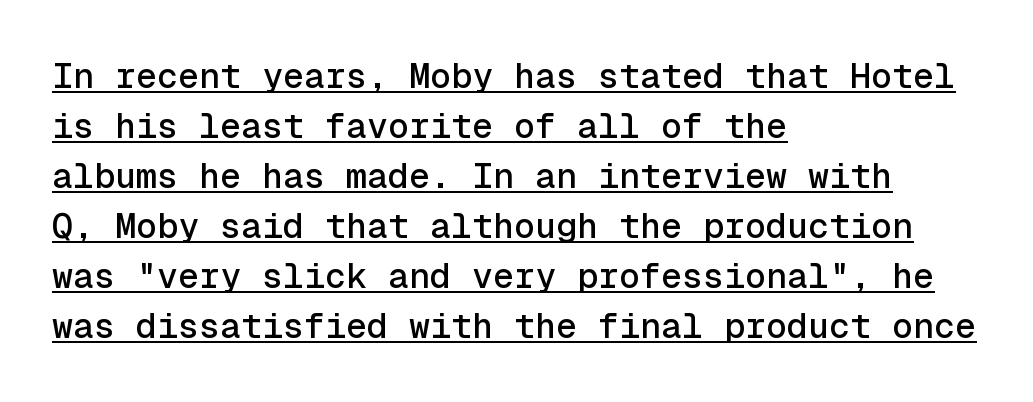
The image shows 35 px sans-serif type, upright, monospaced; set left-aligned, normal line spacing (1.43x), normal letter spacing, underlined; a medium x-height.
